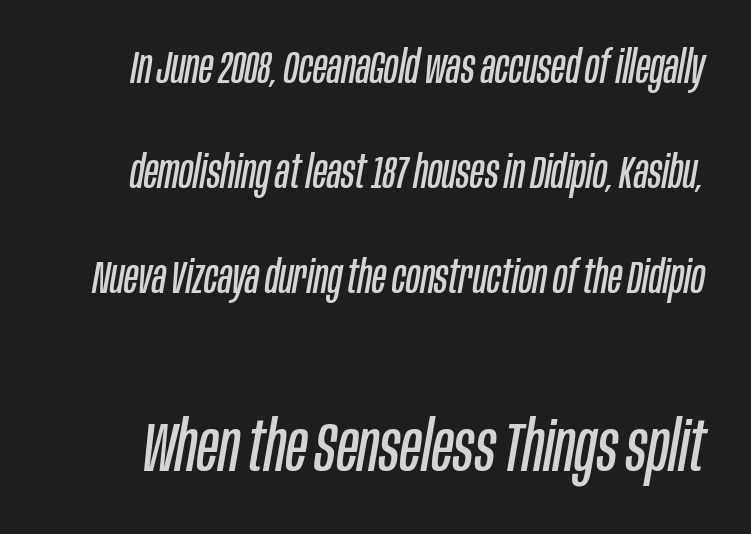
{"italic": "yes", "lean": "right", "slant_degrees": 10, "bold": "no", "weight": "regular", "width": "condensed", "stroke_contrast": "low", "x_height": "large", "monospaced": "no", "underline": "no", "line_spacing": "loose", "line_spacing_ratio": 2.28, "letter_spacing": "normal", "letter_spacing_em": 0.0, "larger_block": "second", "size_ratio": 1.5, "glyph_px": 69}
